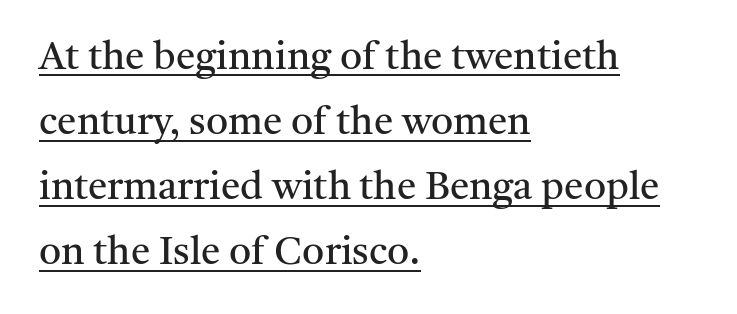
The image shows 39 px regular-weight serif type, upright; set left-aligned, normal line spacing (1.67x), normal letter spacing, underlined; medium stroke contrast and a medium x-height.
